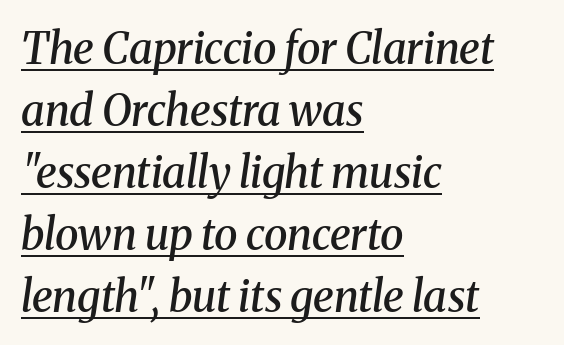
Q: Is the text bold? A: Semi-bold.
Q: Is the text italic (slanted)? A: Yes, it leans right by about 8 degrees.
Q: Is the typeface a serif or a sans-serif typeface? A: Serif.
Q: Is the text underlined? A: Yes.
Q: How is the paragraph aligned? A: Left-aligned.
Q: Is the spacing between letters normal or unusually wide? A: Normal.
Q: Is the spacing between lines tight, normal or loose? A: Normal.
Q: Width (condensed, normal, or wide)? A: Normal.
Q: Stroke contrast? A: Medium.
Q: x-height? A: Medium.
Q: Monospaced? A: No.
